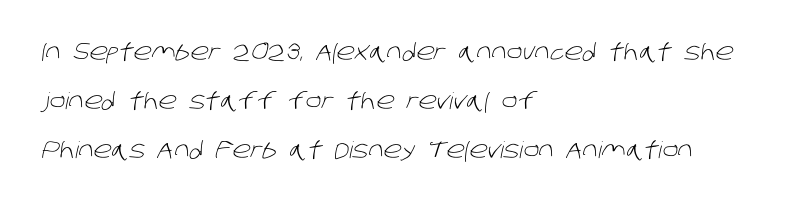
In terms of leading, this rendering errs on the spacious side. The setting favours the left margin, as ordinary paragraphs usually do. In terms of letterspacing, this is plain default setting. The space directly below the letters is spotless. Counters stay open thanks to moderate or lighter strokes.
